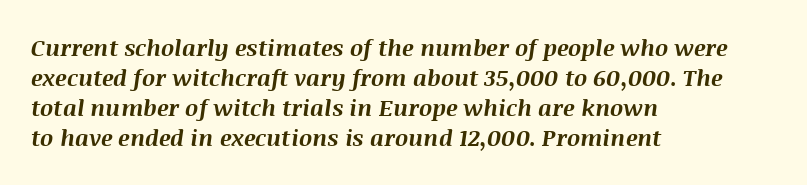
The paragraph shown leans on its left margin. If you drew a line through each stem, it would be angled. The letters are bold, with thick, heavy strokes. Nobody drew a line under any word here. Notice how descenders clear the ascenders below comfortably — that's standard leading. Default kerning and tracking; the words read as compact shapes.
